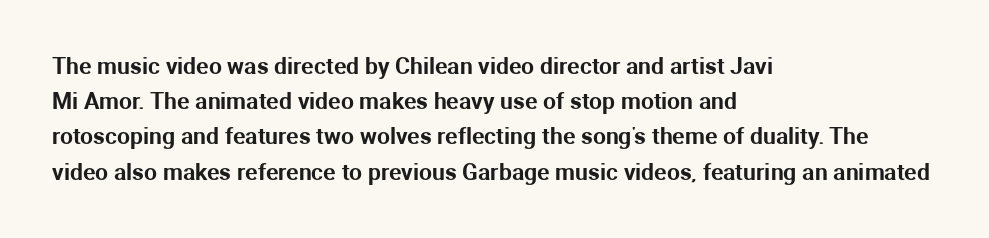
The image shows 23 px text type, upright; set left-aligned, normal line spacing (1.53x), normal letter spacing, not underlined.
